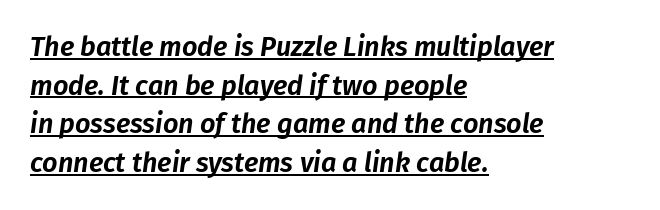
The image shows 27 px text type, italic (leaning right); set left-aligned, normal line spacing (1.43x), normal letter spacing, underlined.
